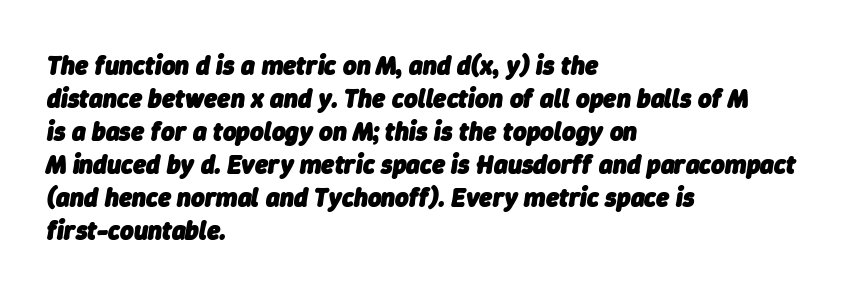
{"italic": "yes", "lean": "right", "slant_degrees": 9, "bold": "yes", "underline": "no", "align": "left", "line_spacing": "normal", "line_spacing_ratio": 1.27, "letter_spacing": "normal", "letter_spacing_em": 0.0, "glyph_px": 26}
